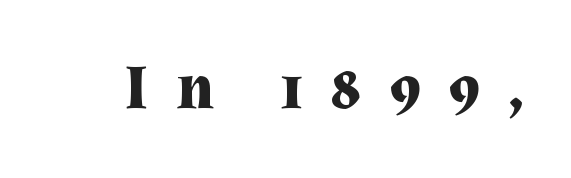
{"serif": "yes", "italic": "no", "bold": "yes", "weight": "bold", "width": "normal", "stroke_contrast": "medium", "x_height": "medium", "monospaced": "no", "underline": "no", "letter_spacing": "wide", "letter_spacing_em": 0.43, "glyph_px": 64}
